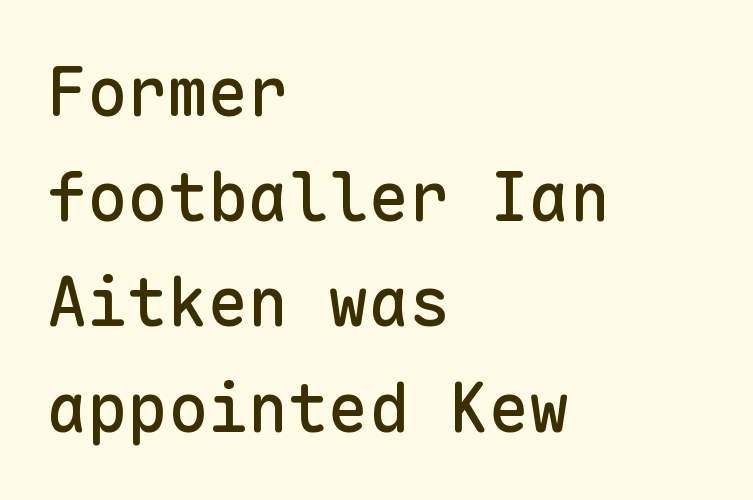
{"serif": "no", "italic": "no", "width": "normal", "stroke_contrast": "low", "x_height": "medium", "monospaced": "yes", "underline": "no", "align": "left", "line_spacing": "normal", "line_spacing_ratio": 1.57, "letter_spacing": "normal", "letter_spacing_em": 0.0, "glyph_px": 67}
